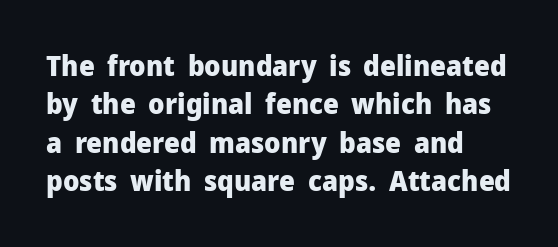
A typesetter would call this zero additional tracking. Bare-footed words on every line. The rag falls on the right side of this text block. Note: no serifs on the glyphs.
